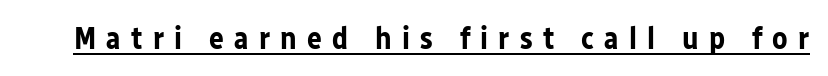
As a designer I'd log this as weight 700, bold. A typesetter would mark this as roman, not italic. The string is rendered with underlining switched on. Here the glyphs are tracked loosely, breaking word shapes into spaced letters.
